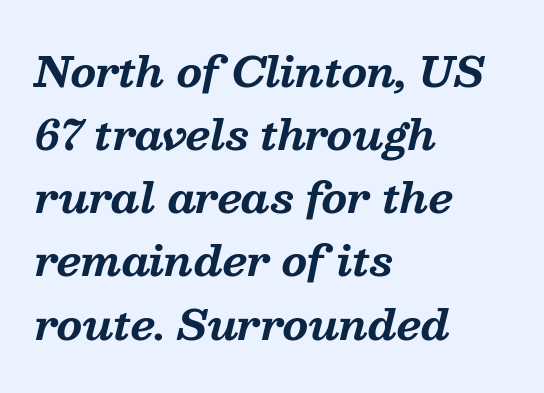
Look at the tracking — it's just the regular setting, nothing added. This rendering employs a face with finishing strokes, i.e., a serif. Horizontal bands of white between lines are of average thickness. Posture: slanted. Honestly, there is no underline to notice here at all.
